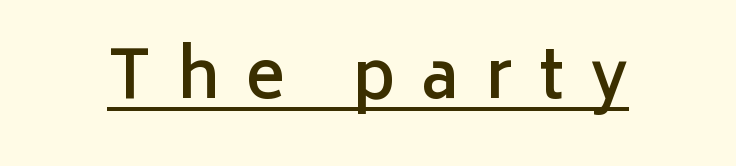
Q: Is the text bold? A: Semi-bold.
Q: Is the text italic (slanted)? A: No, it is upright.
Q: Is the typeface a serif or a sans-serif typeface? A: Sans-serif.
Q: Is the text underlined? A: Yes.
Q: Is the spacing between letters normal or unusually wide? A: Unusually wide.
Q: Width (condensed, normal, or wide)? A: Normal.
Q: Stroke contrast? A: Low.
Q: x-height? A: Medium.
Q: Monospaced? A: No.
